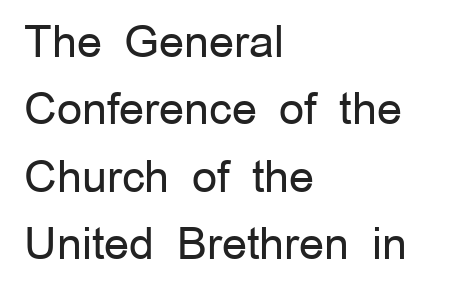
The image shows 44 px regular-weight sans-serif type, upright; set left-aligned, normal line spacing (1.53x), normal letter spacing, not underlined; low stroke contrast and a medium x-height.
